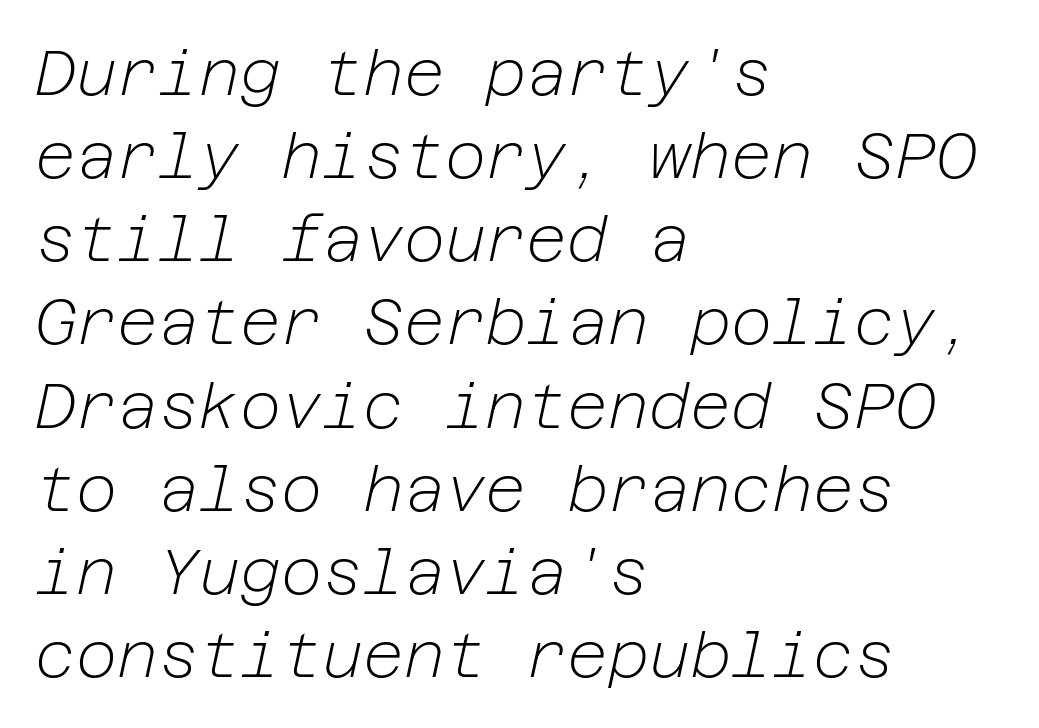
Words float on clear page, feet unadorned. No extra ink here — the face is not bold. Inter-character spacing is left at the font's built-in metrics. Each new line begins a customary step beneath the previous one. Teacher's note: observe the even left margin — that is flush-left alignment.
